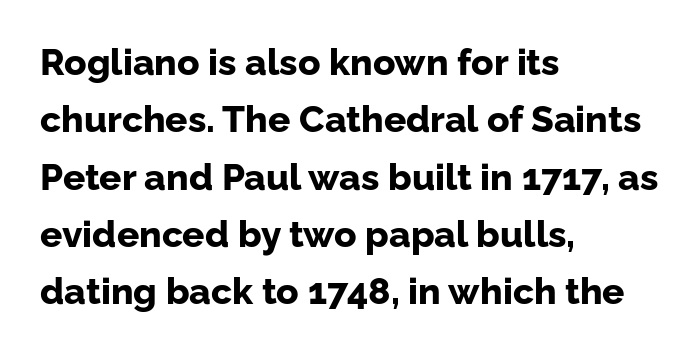
{"serif": "no", "italic": "no", "bold": "yes", "weight": "bold", "width": "normal", "stroke_contrast": "low", "x_height": "medium", "monospaced": "no", "underline": "no", "align": "left", "line_spacing": "normal", "line_spacing_ratio": 1.55, "letter_spacing": "normal", "letter_spacing_em": 0.0, "glyph_px": 37}
